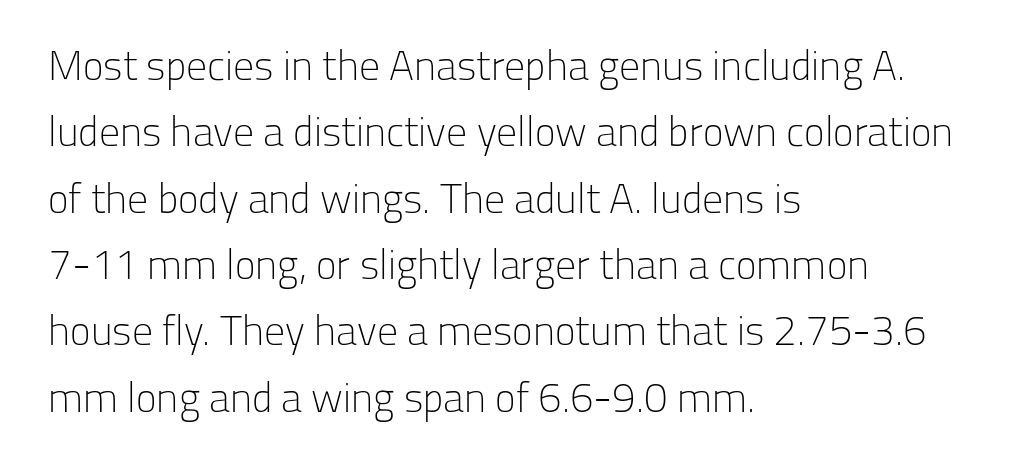
One glance says typical: line gaps are just what's usual. Typographically, this falls in the sans-serif category. No extra tracking has been applied to these lines. Underline: absent. Looks like regular typesetting: each glyph gets only the width it needs.
